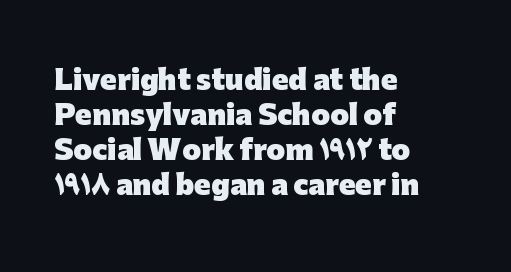
{"italic": "no", "bold": "yes", "underline": "no", "align": "left", "line_spacing": "normal", "line_spacing_ratio": 1.3, "letter_spacing": "normal", "letter_spacing_em": 0.0, "glyph_px": 27}
